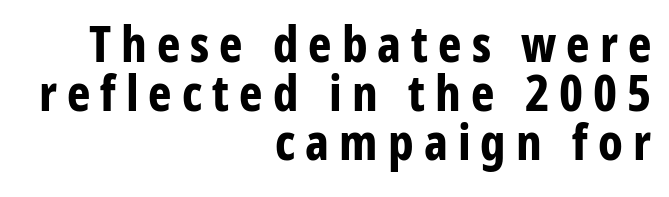
The image shows 50 px bold, condensed sans-serif type, upright; set right-aligned, tight line spacing (0.98x), unusually wide letter spacing (+0.2 em), not underlined; low stroke contrast and a medium x-height.
